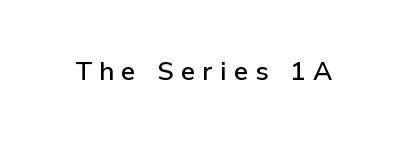
{"italic": "no", "underline": "no", "letter_spacing": "wide", "letter_spacing_em": 0.28, "glyph_px": 26}
